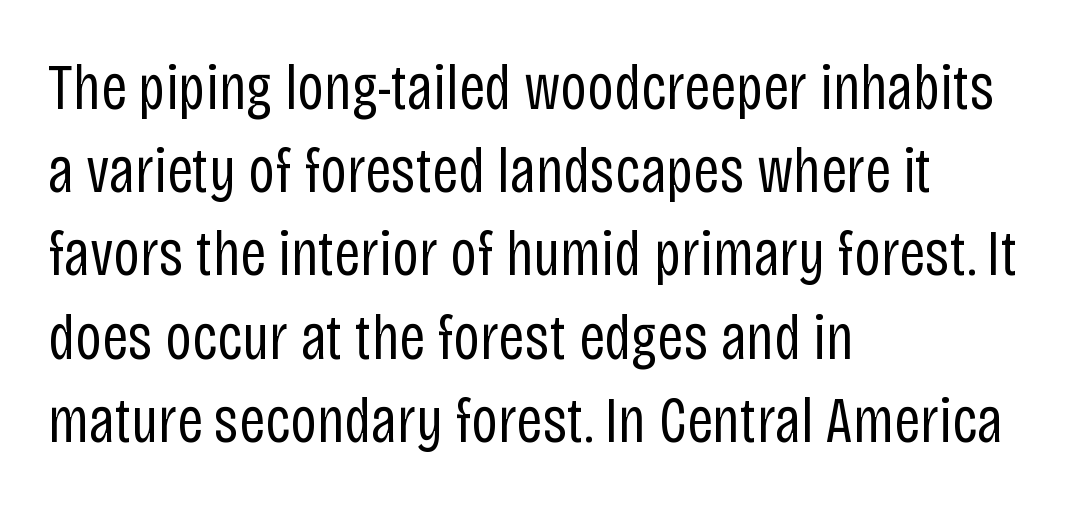
In terms of letterspacing, this is plain default setting. A normal amount of white space separates one row of letters from the next. Horizontally, the lines are justified to the leading edge only. When letters stand straight like this, we call the style roman or upright.
